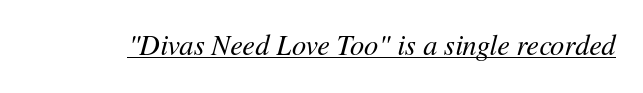
The passage shown has conventional tracking throughout. Summary of weight: not heavy and not bold. The passage shown is underscored from start to finish. Each letter keeps its own natural width here, so spacing adapts to shape. An italicized treatment has been applied to the whole sample.
